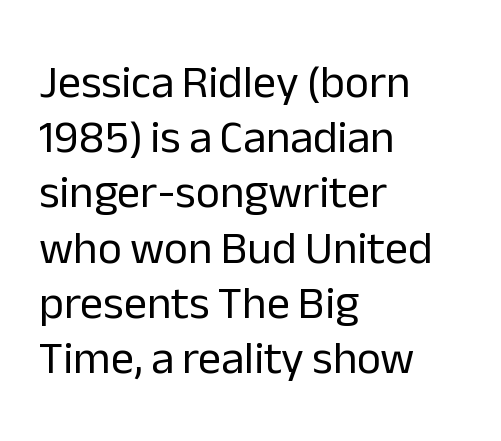
Any mark beneath the type? The region is blank. Ascenders rise straight up at ninety degrees. Nothing sits at the stroke ends, so this counts as sans-serif. Is the block centered? No — it sits flush against the left margin.
